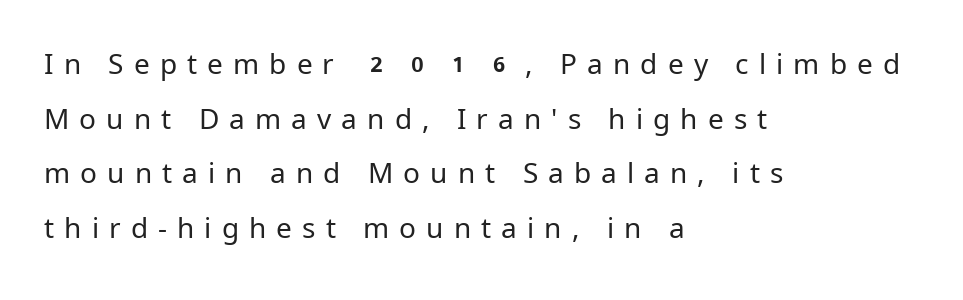
{"serif": "no", "italic": "no", "bold": "no", "weight": "regular", "width": "normal", "stroke_contrast": "low", "x_height": "medium", "monospaced": "no", "underline": "no", "align": "left", "line_spacing": "loose", "line_spacing_ratio": 1.95, "letter_spacing": "wide", "letter_spacing_em": 0.36, "glyph_px": 28}
